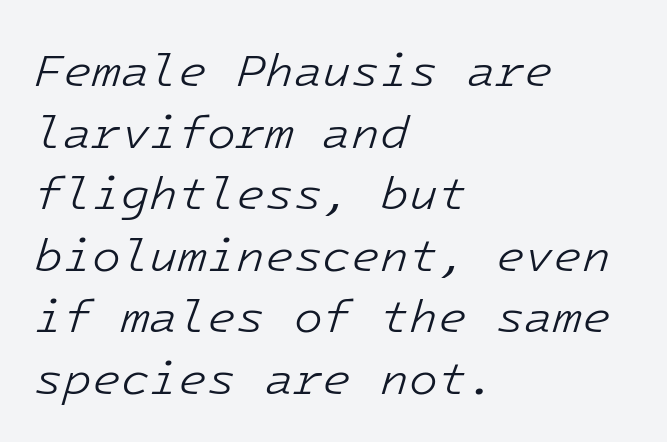
Q: Is the text bold? A: No.
Q: Is the text italic (slanted)? A: Yes, it leans right by about 16 degrees.
Q: Is the text underlined? A: No.
Q: How is the paragraph aligned? A: Left-aligned.
Q: Is the spacing between letters normal or unusually wide? A: Normal.
Q: Is the spacing between lines tight, normal or loose? A: Normal.
Q: Width (condensed, normal, or wide)? A: Normal.
Q: Stroke contrast? A: Low.
Q: x-height? A: Medium.
